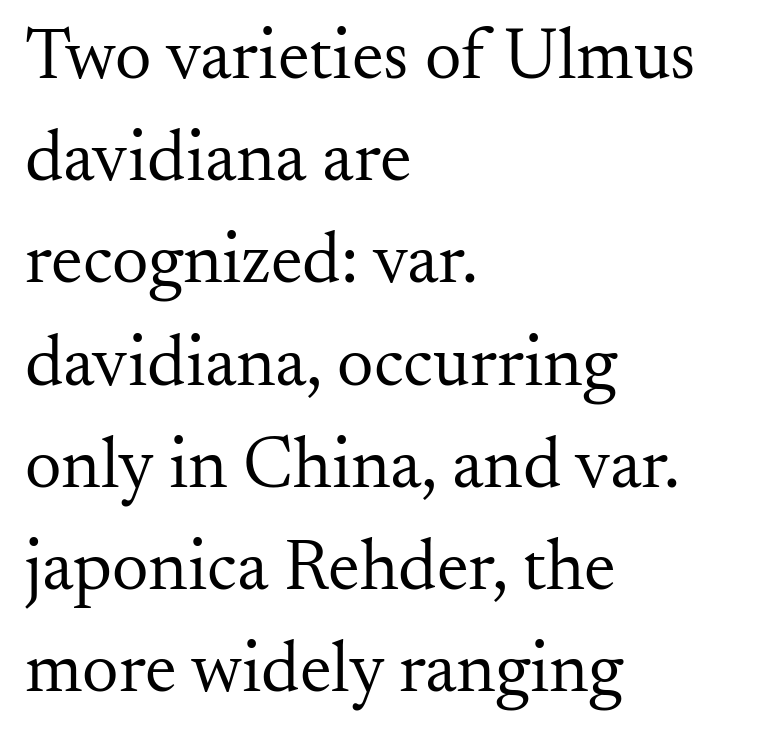
{"serif": "yes", "italic": "no", "bold": "no", "weight": "regular", "width": "normal", "stroke_contrast": "medium", "x_height": "small", "monospaced": "no", "underline": "no", "align": "left", "line_spacing": "normal", "line_spacing_ratio": 1.42, "letter_spacing": "normal", "letter_spacing_em": 0.0, "glyph_px": 72}
